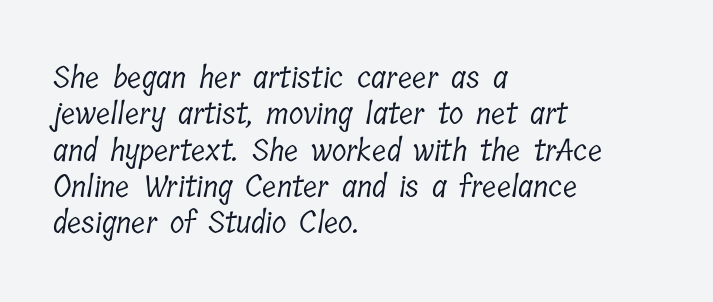
{"serif": "yes", "bold": "no", "weight": "light", "width": "condensed", "stroke_contrast": "low", "x_height": "medium", "monospaced": "no", "underline": "no", "align": "left", "line_spacing_ratio": 1.21, "letter_spacing": "normal", "letter_spacing_em": 0.0, "glyph_px": 30}
